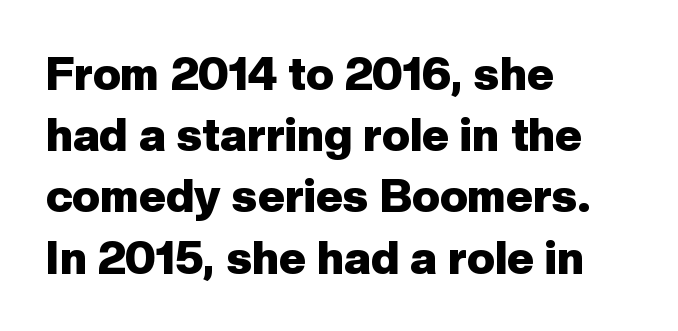
Spacing verdict: proportional, widths tailored to each character. Typeset ragged right — the left edge is the straight one. Normally led — the rows are evenly, conventionally spaced. Italic: no, the glyphs are upright roman. Bold? Absolutely — the strokes are thick and heavy. How are the letters spaced? Ordinarily, with no added tracking.
